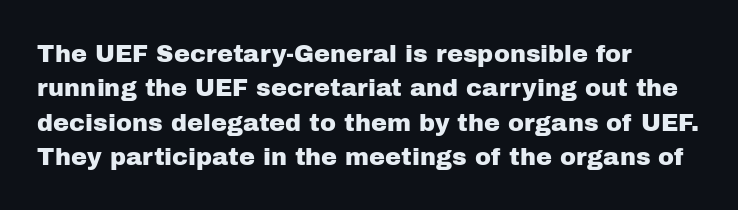
The rows are spaced the way most documents space them. Italic: no, the glyphs are upright roman. Reading down the block, your eye returns to a fixed left position each line. The words here are not underlined. Nothing unusual about the tracking: characters are spaced as the font intends.
